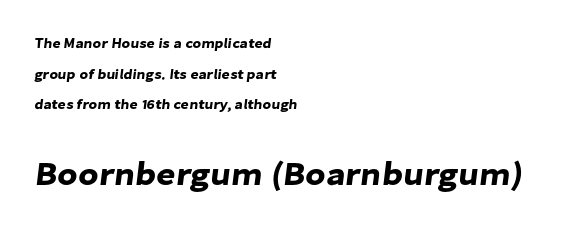
{"serif": "no", "width": "normal", "stroke_contrast": "low", "x_height": "medium", "monospaced": "no", "underline": "no", "align": "left", "line_spacing": "loose", "line_spacing_ratio": 2.19, "letter_spacing": "normal", "letter_spacing_em": 0.0, "larger_block": "second", "size_ratio": 2.36, "glyph_px": 33}
